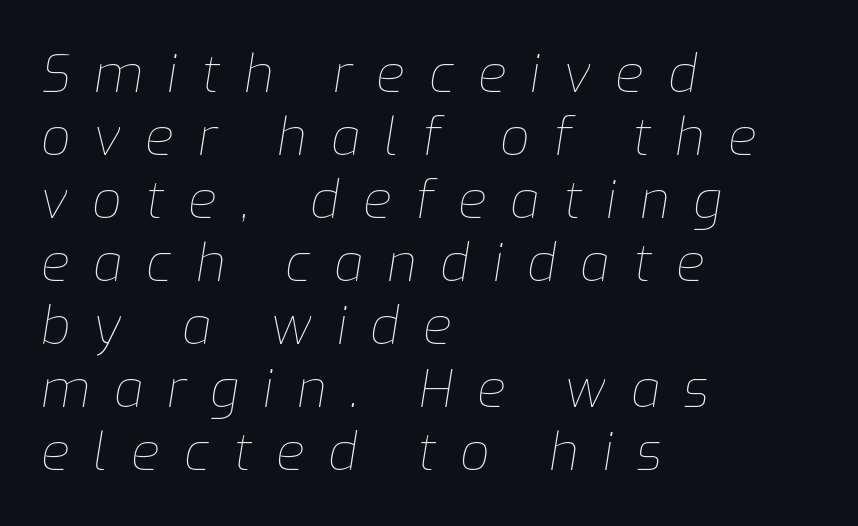
{"italic": "yes", "lean": "right", "slant_degrees": 9, "bold": "no", "weight": "thin", "width": "normal", "stroke_contrast": "low", "x_height": "medium", "monospaced": "no", "underline": "no", "align": "left", "line_spacing_ratio": 1.21, "letter_spacing": "wide", "letter_spacing_em": 0.46, "glyph_px": 52}
